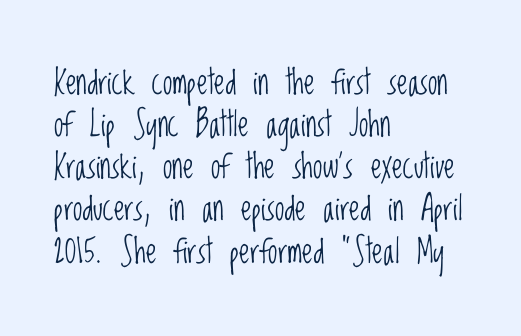
Q: Is the text bold? A: No.
Q: Is the text italic (slanted)? A: No, it is upright.
Q: Is the typeface a serif or a sans-serif typeface? A: Sans-serif.
Q: Is the text underlined? A: No.
Q: How is the paragraph aligned? A: Left-aligned.
Q: Is the spacing between letters normal or unusually wide? A: Normal.
Q: Width (condensed, normal, or wide)? A: Condensed.
Q: Stroke contrast? A: Low.
Q: x-height? A: Large.
Q: Monospaced? A: No.
